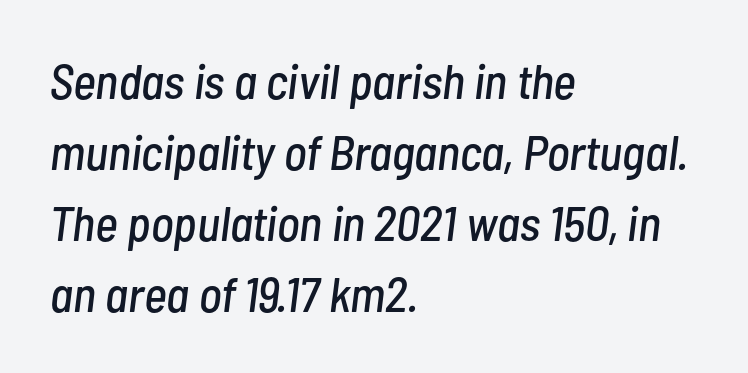
The image shows 49 px condensed type, italic (leaning right); set left-aligned, normal line spacing (1.45x), normal letter spacing, not underlined; low stroke contrast and a medium x-height.
